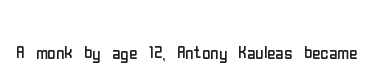
{"italic": "no", "bold": "no", "underline": "no", "letter_spacing": "normal", "letter_spacing_em": 0.0, "glyph_px": 23}
